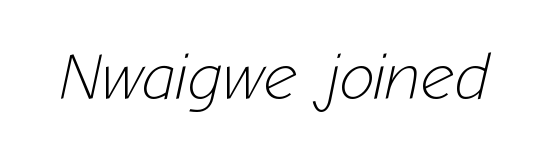
{"italic": "yes", "lean": "right", "slant_degrees": 12, "bold": "no", "weight": "light", "width": "normal", "stroke_contrast": "low", "x_height": "medium", "monospaced": "no", "underline": "no", "letter_spacing": "normal", "letter_spacing_em": 0.0, "glyph_px": 66}
